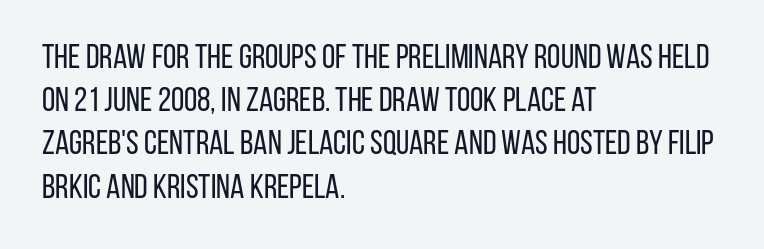
The passage shown is not bold in any degree. Default kerning and tracking; the words read as compact shapes. Beneath every word, the page is bare. The rendering uses natural spacing where letterforms have individual widths. Successive baselines arrive at the customary interval.
